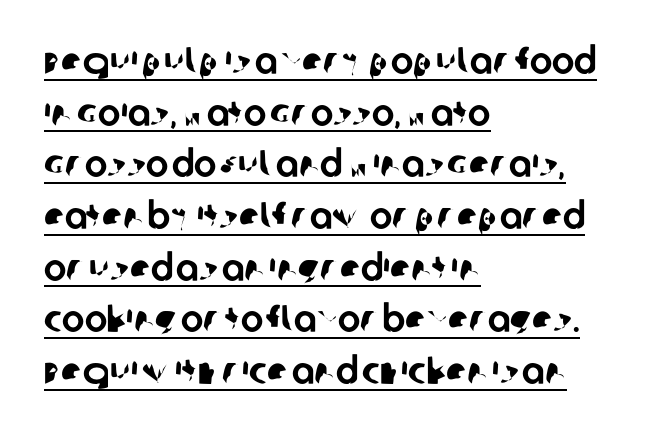
{"serif": "no", "width": "normal", "stroke_contrast": "low", "x_height": "large", "monospaced": "no", "underline": "yes", "align": "left", "line_spacing": "normal", "line_spacing_ratio": 1.36, "letter_spacing": "normal", "letter_spacing_em": 0.0, "glyph_px": 38}
